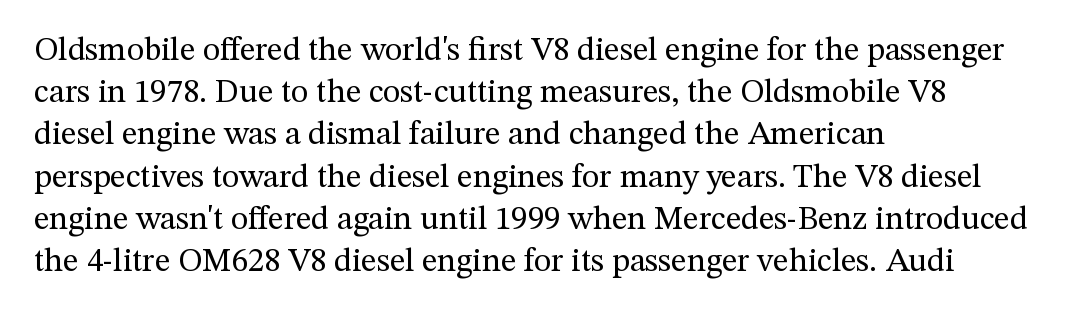
{"serif": "yes", "italic": "no", "bold": "no", "weight": "regular", "width": "normal", "stroke_contrast": "medium", "x_height": "medium", "monospaced": "no", "underline": "no", "align": "left", "line_spacing": "normal", "line_spacing_ratio": 1.28, "letter_spacing": "normal", "letter_spacing_em": 0.0, "glyph_px": 33}
